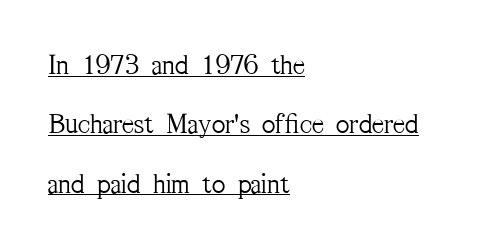
The image shows 29 px light, condensed serif type, upright; set left-aligned, loose line spacing (2.05x), normal letter spacing, underlined; medium stroke contrast and a medium x-height.
